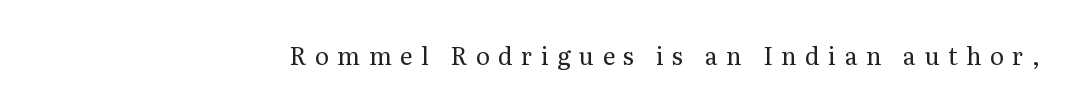
If you drew a line through each stem, it would be perfectly vertical. Typeset ragged left — the right edge is the straight one. A clean baseline with only descenders dipping below it. Words appear elongated and porous because spacing is wide. Stroke mass is kept to a normal reading level or below.
